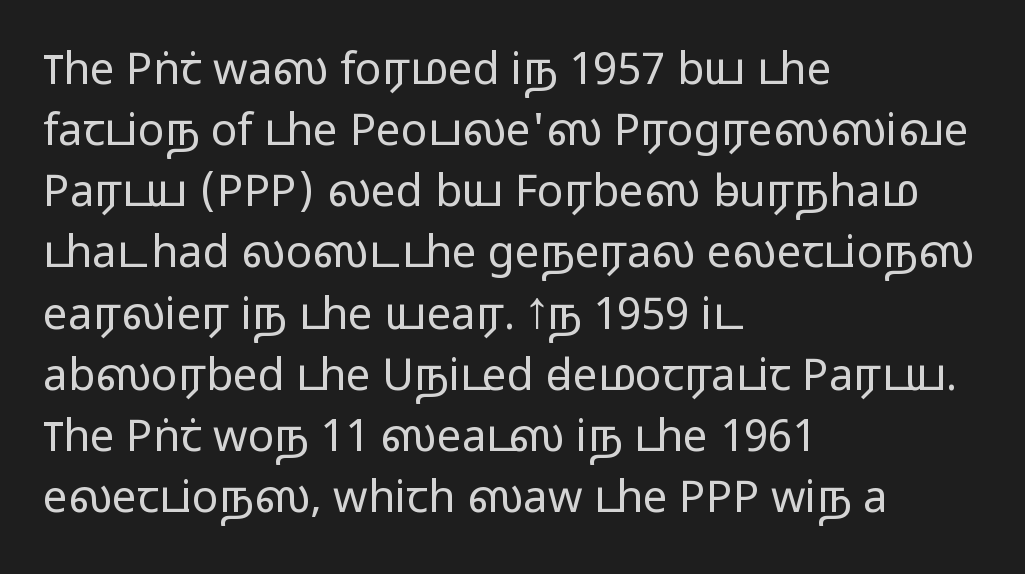
{"serif": "no", "italic": "no", "bold": "no", "weight": "light", "width": "wide", "stroke_contrast": "low", "x_height": "medium", "monospaced": "no", "underline": "no", "align": "left", "line_spacing": "normal", "line_spacing_ratio": 1.39, "letter_spacing": "normal", "letter_spacing_em": 0.0, "glyph_px": 44}
